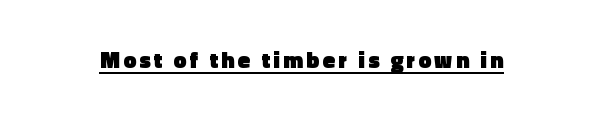
{"italic": "no", "bold": "yes", "underline": "yes", "glyph_px": 23}
